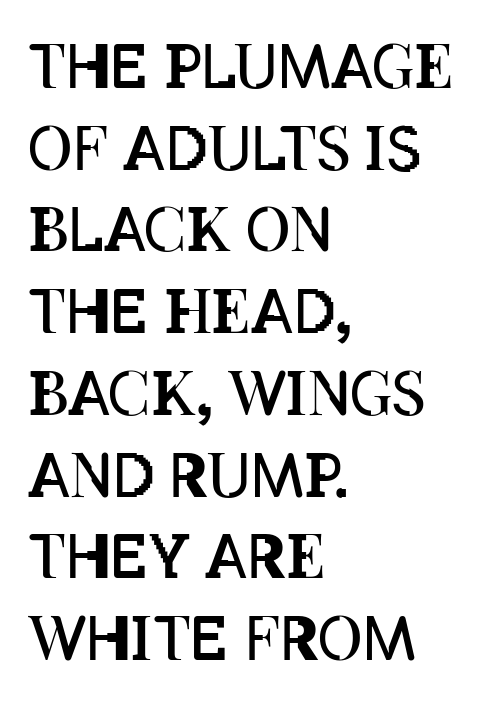
The image shows 61 px regular-weight, condensed type, upright; set left-aligned, normal line spacing (1.34x), normal letter spacing, not underlined; low stroke contrast and a large x-height.
